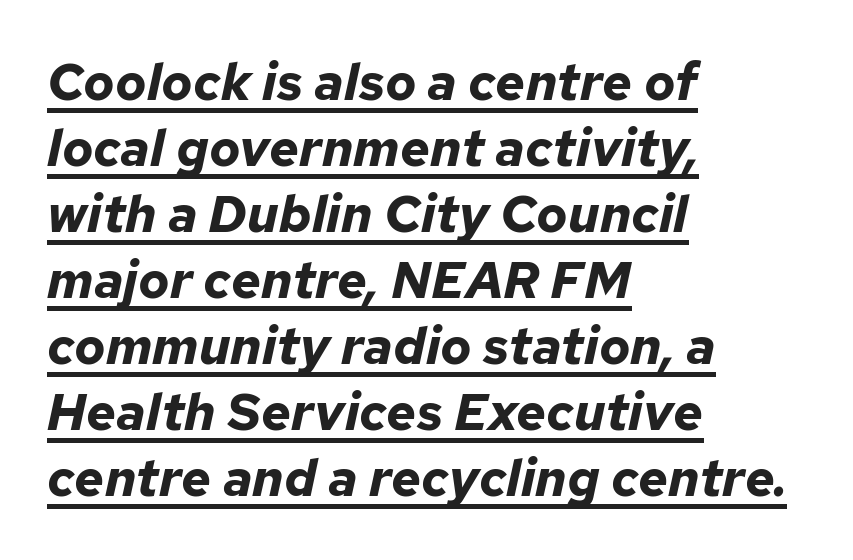
Q: Is the text bold? A: Yes.
Q: Is the text italic (slanted)? A: Yes, it leans right by about 12 degrees.
Q: Is the text underlined? A: Yes.
Q: How is the paragraph aligned? A: Left-aligned.
Q: Is the spacing between letters normal or unusually wide? A: Normal.
Q: Is the spacing between lines tight, normal or loose? A: Normal.
Q: Width (condensed, normal, or wide)? A: Normal.
Q: Stroke contrast? A: Low.
Q: x-height? A: Medium.
Q: Monospaced? A: No.
